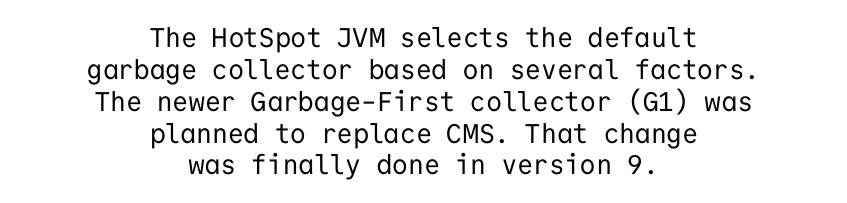
{"italic": "no", "bold": "no", "underline": "no", "align": "center", "line_spacing_ratio": 1.18, "letter_spacing": "normal", "letter_spacing_em": 0.0, "glyph_px": 27}
